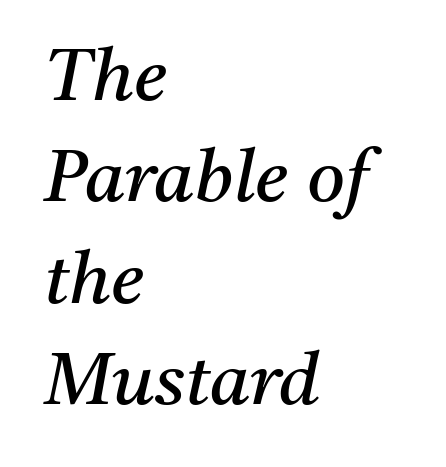
The text block is weighted toward the left margin, trailing off unevenly rightward. The passage shown has conventional tracking throughout. Serifs: yes, visible at the terminals of the letterforms. Leading: standard. The passage shown is typed in a proportional face where columns would drift. The typography opts for an oblique posture over an upright one.
